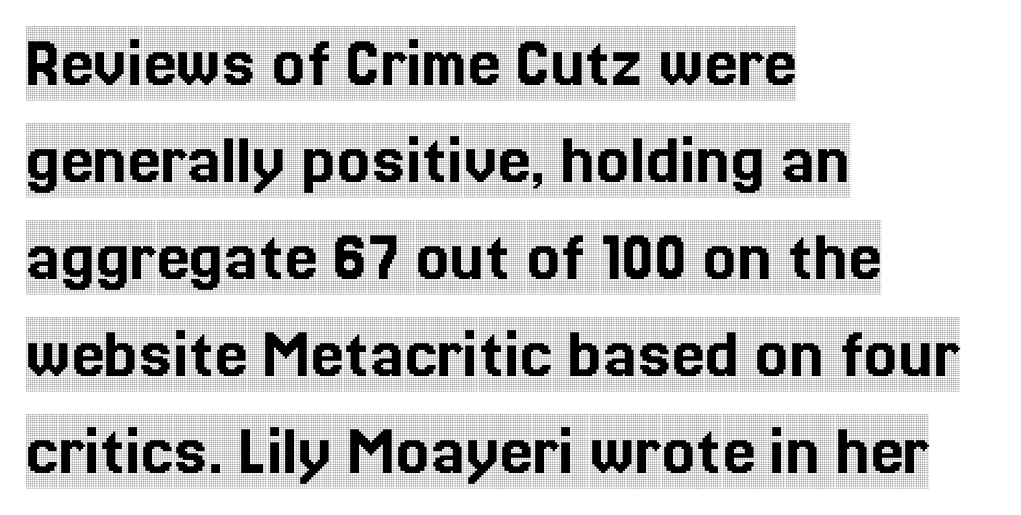
Q: Is the text italic (slanted)? A: No, it is upright.
Q: Is the typeface a serif or a sans-serif typeface? A: Serif.
Q: Is the text underlined? A: No.
Q: How is the paragraph aligned? A: Left-aligned.
Q: Is the spacing between letters normal or unusually wide? A: Normal.
Q: Is the spacing between lines tight, normal or loose? A: Normal.
Q: Width (condensed, normal, or wide)? A: Condensed.
Q: x-height? A: Large.
Q: Monospaced? A: No.
